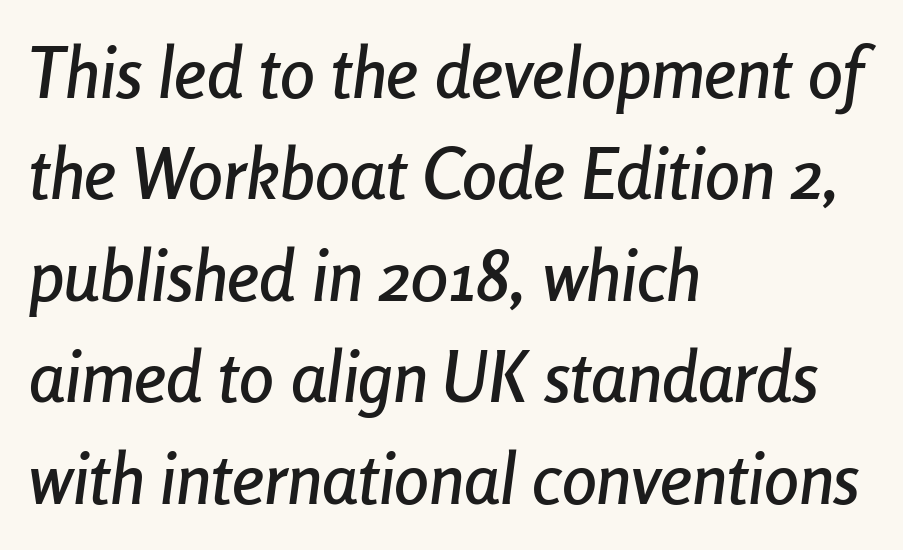
Casual observation: everything's shoved over to the left. Spacing between characters is what you'd get straight out of the box. A typesetter would call this leading conventional body-copy spacing. The rendering uses natural spacing where letterforms have individual widths. The space beneath each line is pristine and unruled.
